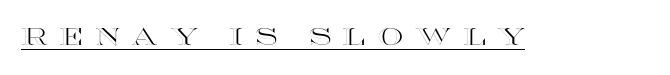
The image shows 23 px text type, upright; set unusually wide letter spacing (+0.5 em), underlined.
